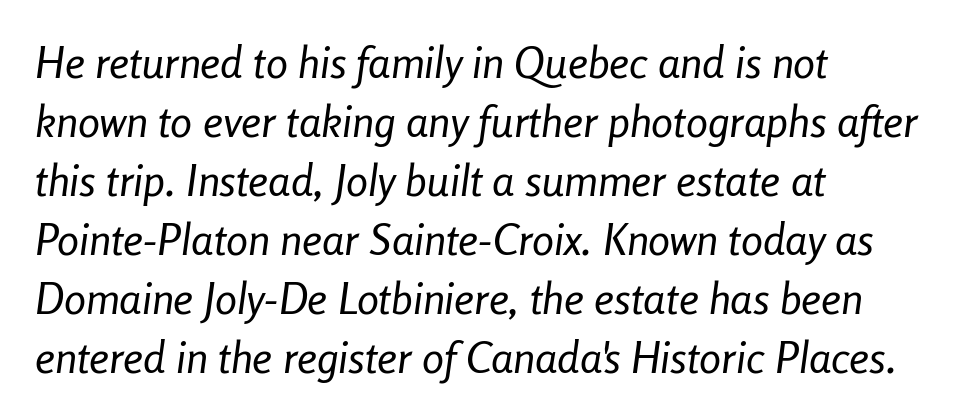
The image shows 44 px regular-weight, condensed type, italic (leaning right); set left-aligned, normal line spacing (1.34x), normal letter spacing, not underlined; low stroke contrast and a medium x-height.
